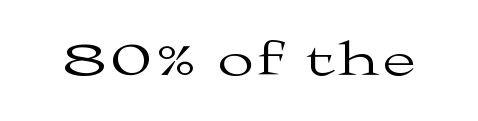
The image shows 47 px regular-weight, wide serif type, upright; set not underlined; medium stroke contrast and a medium x-height.
